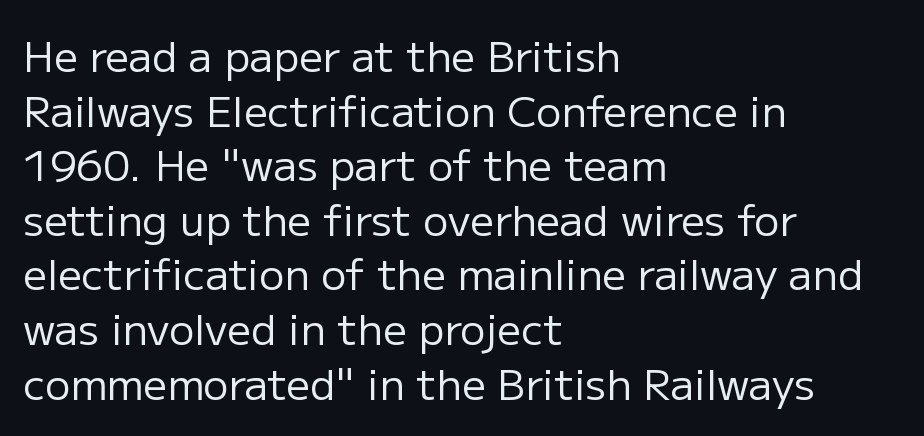
These lines stack with their left ends in a neat column. Is the stroke heavy? The answer is a plain regular-or-lighter. To sum up the face: it is a sans, with no serifs. A typesetter would call this proportional, since set widths differ per character.
